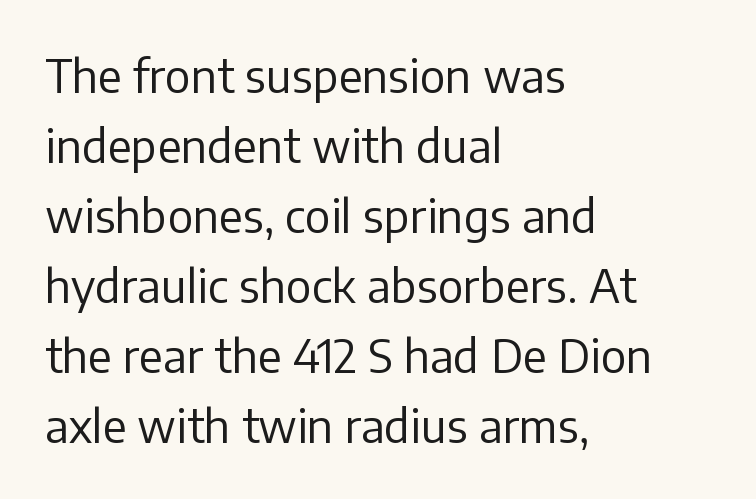
{"serif": "no", "italic": "no", "bold": "no", "weight": "regular", "width": "normal", "stroke_contrast": "low", "x_height": "medium", "monospaced": "no", "underline": "no", "align": "left", "line_spacing": "normal", "line_spacing_ratio": 1.52, "letter_spacing": "normal", "letter_spacing_em": 0.0, "glyph_px": 46}
